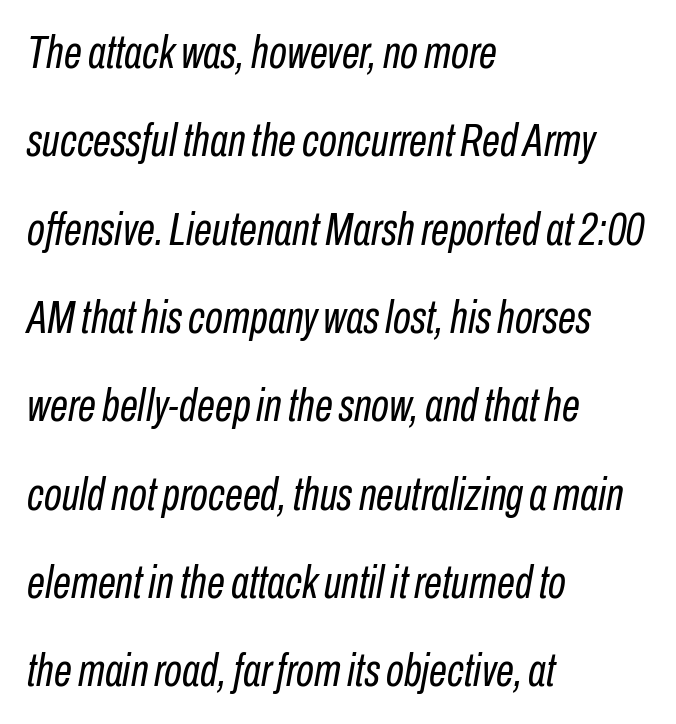
Q: Is the text bold? A: No.
Q: Is the text italic (slanted)? A: Yes, it leans right by about 10 degrees.
Q: Is the text underlined? A: No.
Q: How is the paragraph aligned? A: Left-aligned.
Q: Is the spacing between letters normal or unusually wide? A: Normal.
Q: Is the spacing between lines tight, normal or loose? A: Loose.
Q: Width (condensed, normal, or wide)? A: Condensed.
Q: Stroke contrast? A: Low.
Q: x-height? A: Medium.
Q: Monospaced? A: No.
